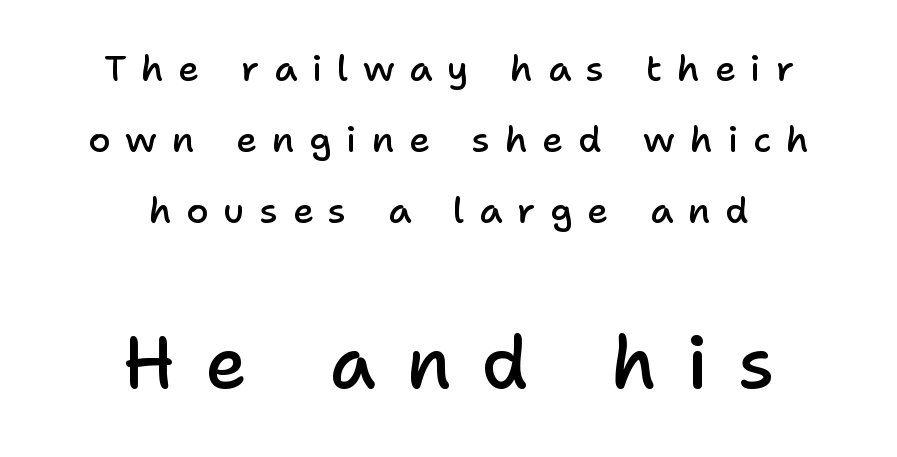
The image shows 72 px semibold sans-serif type, upright; set centered, loose line spacing (1.97x), unusually wide letter spacing (+0.41 em), not underlined; the second (bottom) block is 2.0x larger; low stroke contrast and a medium x-height.
